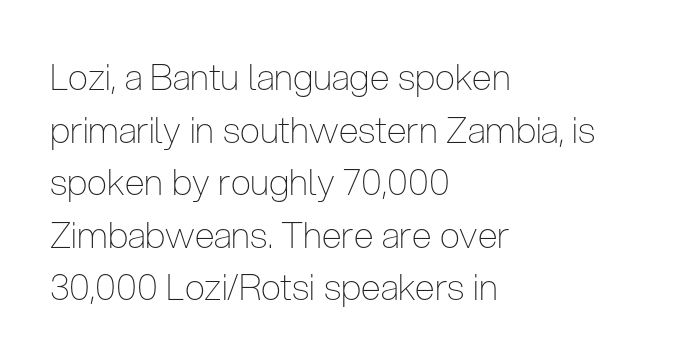
{"serif": "no", "italic": "no", "bold": "no", "weight": "thin", "width": "condensed", "stroke_contrast": "low", "x_height": "medium", "monospaced": "no", "underline": "no", "align": "left", "line_spacing": "normal", "line_spacing_ratio": 1.46, "letter_spacing": "normal", "letter_spacing_em": 0.0, "glyph_px": 36}
